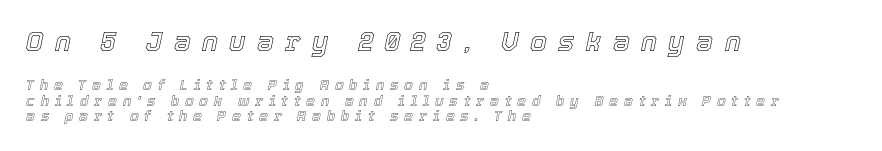
{"italic": "yes", "lean": "right", "slant_degrees": 12, "underline": "no", "align": "left", "line_spacing": "tight", "line_spacing_ratio": 1.1, "letter_spacing": "wide", "letter_spacing_em": 0.42, "larger_block": "first", "size_ratio": 1.93, "glyph_px": 27}
